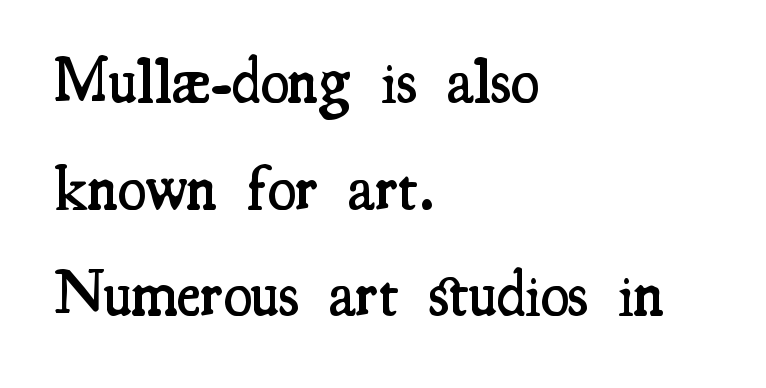
You can tell from the footed stems that serif type was used. The line texture is even and compact thanks to regular tracking. This is the regular roman posture of the typeface. The text block is weighted toward the left margin, trailing off unevenly rightward. Vertical spacing — default.
